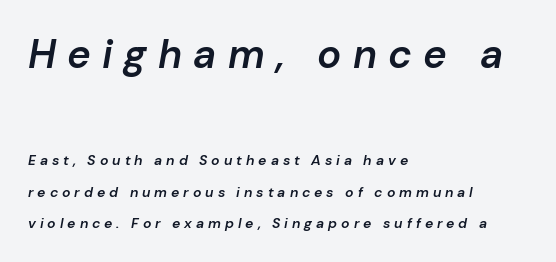
Q: Is the text bold? A: Semi-bold.
Q: Is the text italic (slanted)? A: Yes, it leans right by about 10 degrees.
Q: Is the text underlined? A: No.
Q: How is the paragraph aligned? A: Left-aligned.
Q: Is the spacing between letters normal or unusually wide? A: Unusually wide.
Q: Is the spacing between lines tight, normal or loose? A: Loose.
Q: Which block of text is set in a larger size, the first (top) or the second (bottom)? A: The first (top) one.
Q: Width (condensed, normal, or wide)? A: Normal.
Q: Stroke contrast? A: Low.
Q: x-height? A: Medium.
Q: Monospaced? A: No.
